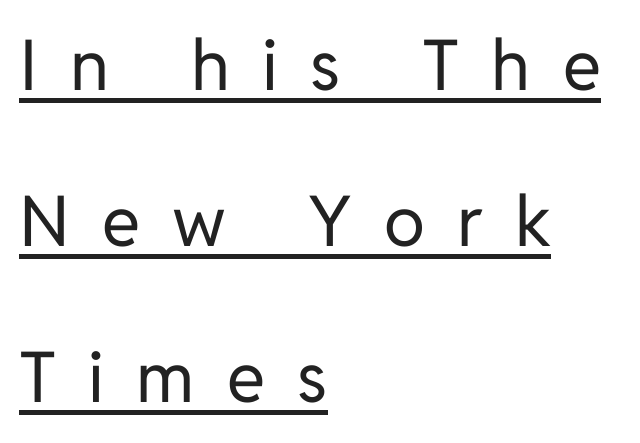
The image shows 70 px regular-weight sans-serif type, upright; set left-aligned, loose line spacing (2.23x), unusually wide letter spacing (+0.46 em), underlined; low stroke contrast and a medium x-height.
